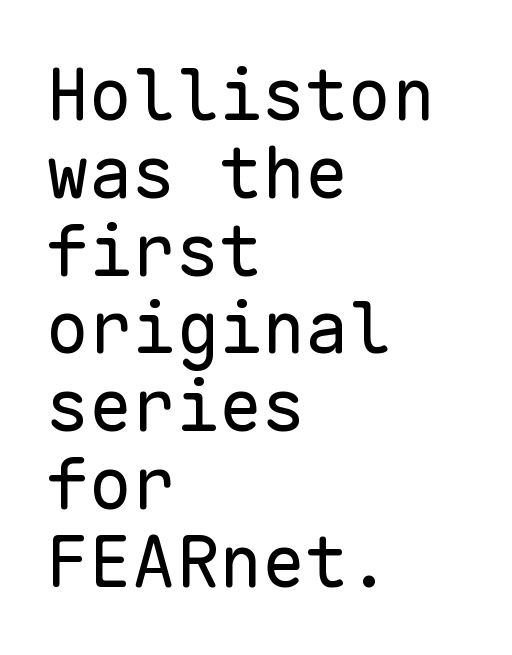
The lines are quadded left. The face used here is monospaced, like something from a code editor. Check where the strokes stop: nothing finishes them off — pure sans. Quick note: interline space is minimal. Default kerning and tracking; the words read as compact shapes.
